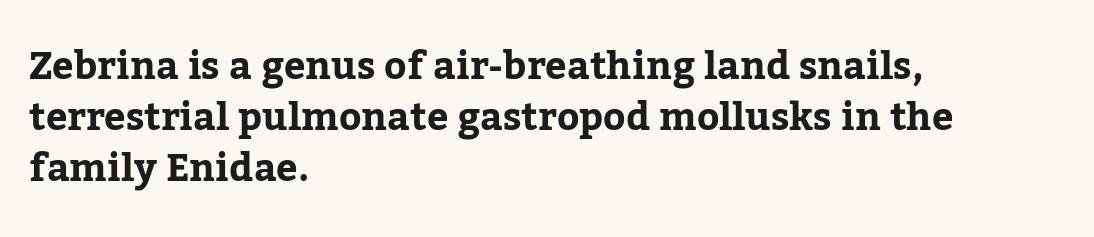
{"serif": "yes", "italic": "no", "width": "normal", "stroke_contrast": "low", "x_height": "medium", "monospaced": "no", "underline": "no", "align": "left", "line_spacing": "normal", "line_spacing_ratio": 1.34, "letter_spacing": "normal", "letter_spacing_em": 0.0, "glyph_px": 38}
